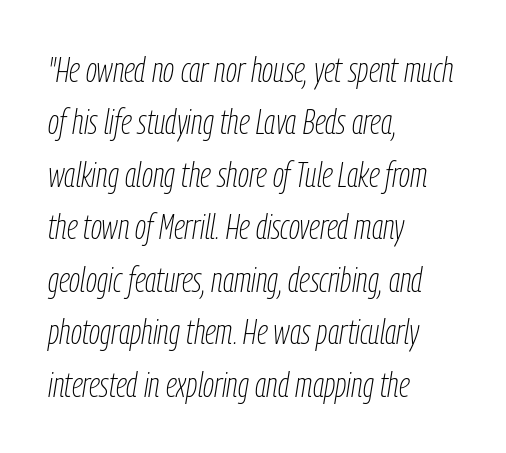
Stroke mass is kept to a normal reading level or below. The letters sit at their default tracking, neither squeezed nor spread. Leading matches the norm, producing a regular column. This rendering uses left alignment, leaving the right contour irregular. There's an unmistakable incline to the writing here.
